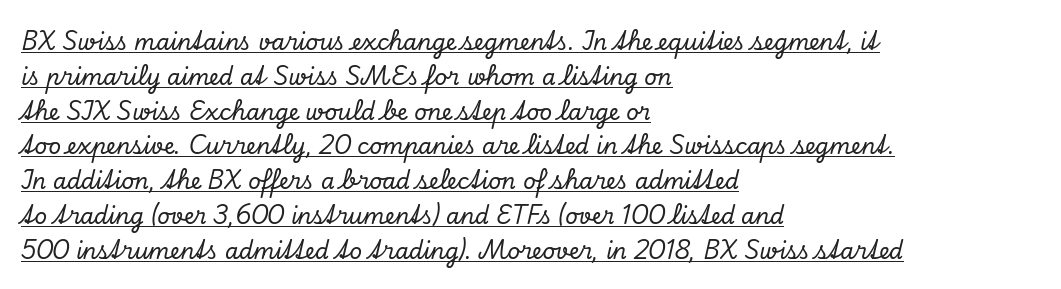
The lines sit at an ordinary, default distance from one another. Decoration check: the copy is underlined. Is the letter spacing exaggerated? No — it looks like the ordinary default. The specimen reads as italic at a glance. The paragraph has a hard left edge and a soft right edge.
